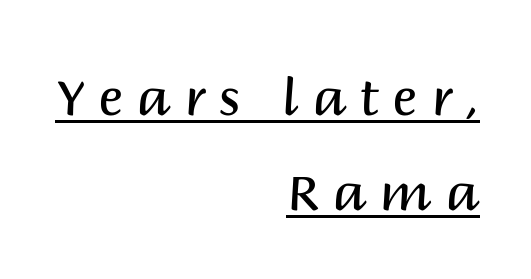
To sum up the face: it is a sans, with no serifs. Spacing verdict: proportional, widths tailored to each character. The compositor pushed each line to the right boundary. Is the letter spacing exaggerated? Yes — the characters are pushed far apart.
